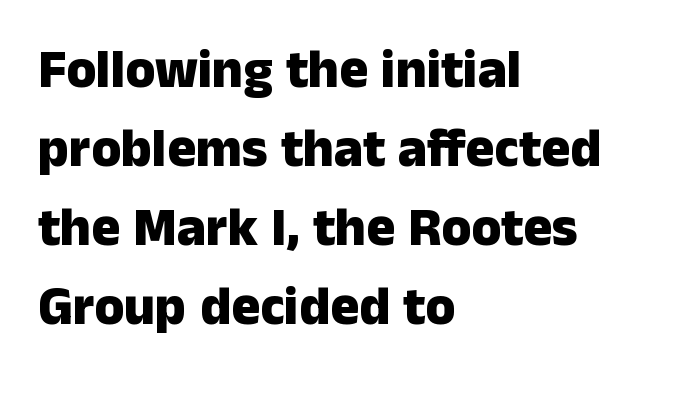
The image shows 54 px heavy sans-serif type, upright; set left-aligned, normal line spacing (1.46x), normal letter spacing, not underlined; low stroke contrast and a medium x-height.
